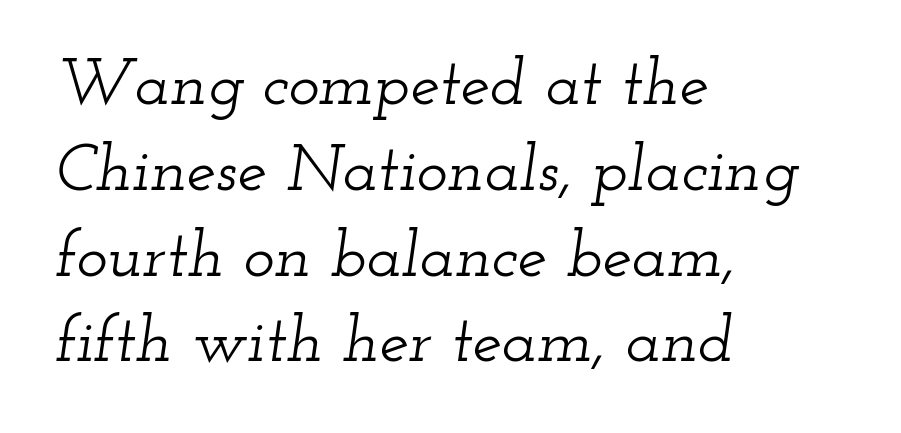
Q: Is the text italic (slanted)? A: Yes, it leans right by about 12 degrees.
Q: Is the typeface a serif or a sans-serif typeface? A: Serif.
Q: Is the text underlined? A: No.
Q: How is the paragraph aligned? A: Left-aligned.
Q: Is the spacing between letters normal or unusually wide? A: Normal.
Q: Is the spacing between lines tight, normal or loose? A: Normal.
Q: Width (condensed, normal, or wide)? A: Wide.
Q: Stroke contrast? A: Low.
Q: x-height? A: Small.
Q: Monospaced? A: No.
